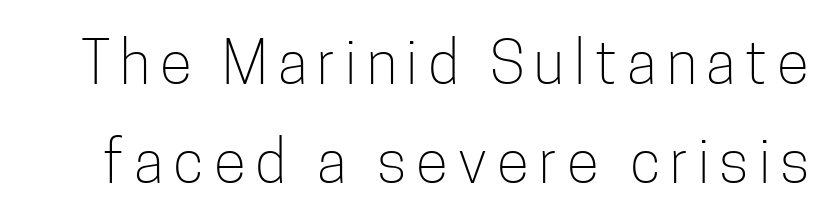
{"serif": "no", "italic": "no", "bold": "no", "weight": "light", "width": "condensed", "stroke_contrast": "low", "x_height": "medium", "monospaced": "no", "underline": "no", "line_spacing": "normal", "line_spacing_ratio": 1.67, "glyph_px": 59}
